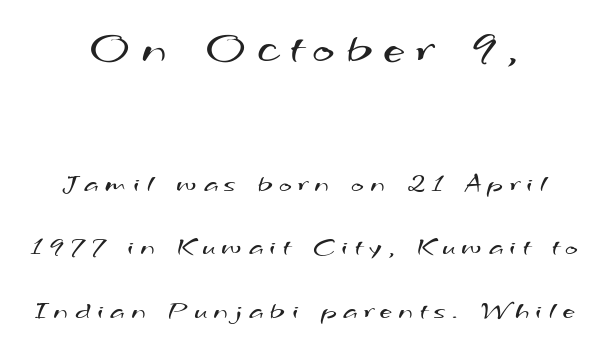
{"serif": "no", "bold": "no", "weight": "regular", "width": "wide", "stroke_contrast": "medium", "x_height": "small", "monospaced": "no", "underline": "no", "align": "center", "line_spacing": "loose", "line_spacing_ratio": 2.35, "letter_spacing": "wide", "letter_spacing_em": 0.25, "larger_block": "first", "size_ratio": 1.74, "glyph_px": 47}
